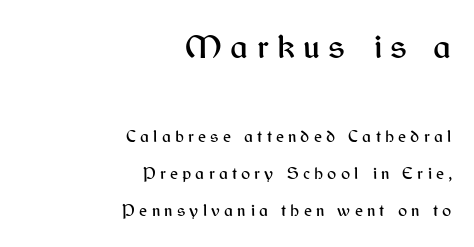
{"serif": "no", "italic": "no", "width": "normal", "stroke_contrast": "medium", "x_height": "medium", "monospaced": "no", "underline": "no", "align": "right", "line_spacing": "loose", "line_spacing_ratio": 2.18, "letter_spacing": "wide", "letter_spacing_em": 0.25, "larger_block": "first", "size_ratio": 2.0, "glyph_px": 34}
